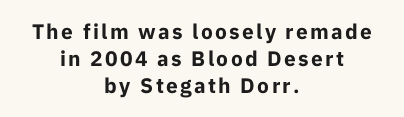
Q: Is the text bold? A: Yes.
Q: Is the text italic (slanted)? A: No, it is upright.
Q: Is the text underlined? A: No.
Q: How is the paragraph aligned? A: Centered.
Q: Is the spacing between lines tight, normal or loose? A: Normal.
